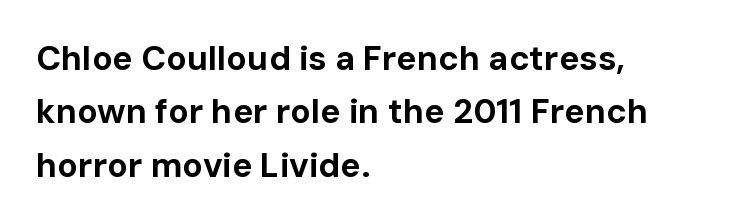
Q: Is the text bold? A: Yes.
Q: Is the text italic (slanted)? A: No, it is upright.
Q: Is the typeface a serif or a sans-serif typeface? A: Sans-serif.
Q: Is the text underlined? A: No.
Q: How is the paragraph aligned? A: Left-aligned.
Q: Is the spacing between letters normal or unusually wide? A: Normal.
Q: Is the spacing between lines tight, normal or loose? A: Normal.
Q: Width (condensed, normal, or wide)? A: Normal.
Q: Stroke contrast? A: Low.
Q: x-height? A: Medium.
Q: Monospaced? A: No.
